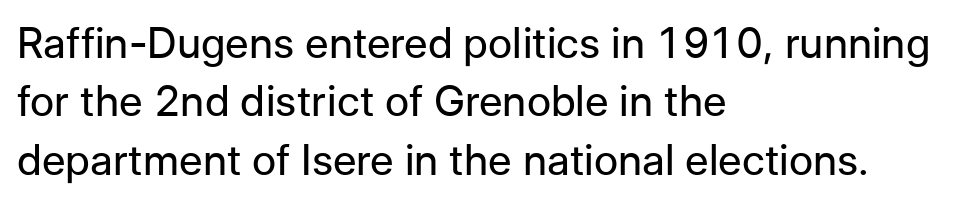
All the whitespace from short lines collects on the right. Observe the ordinary spacing: letters are neighbours, not strangers. Baseline-to-baseline distance is the conventional proportion of letter height. The rendering uses natural spacing where letterforms have individual widths.
